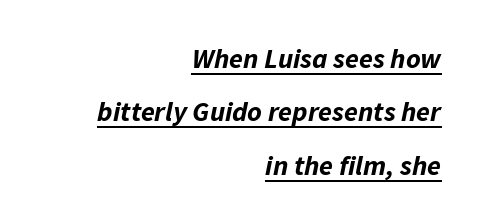
The image shows 28 px bold type, italic (leaning right); set right-aligned, loose line spacing (1.91x), normal letter spacing, underlined; low stroke contrast and a medium x-height.
